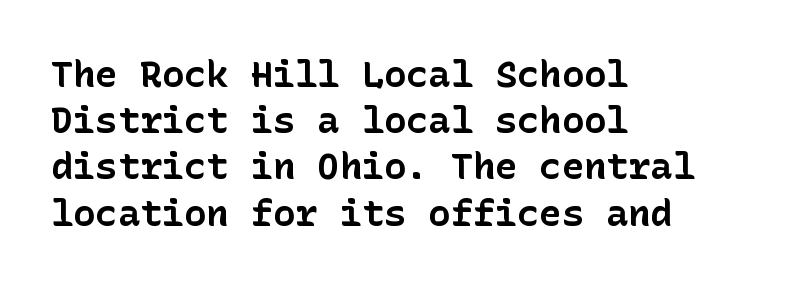
{"serif": "no", "italic": "no", "bold": "yes", "weight": "bold", "width": "normal", "stroke_contrast": "low", "x_height": "medium", "underline": "no", "align": "left", "line_spacing": "normal", "line_spacing_ratio": 1.25, "letter_spacing": "normal", "letter_spacing_em": 0.0, "glyph_px": 37}
